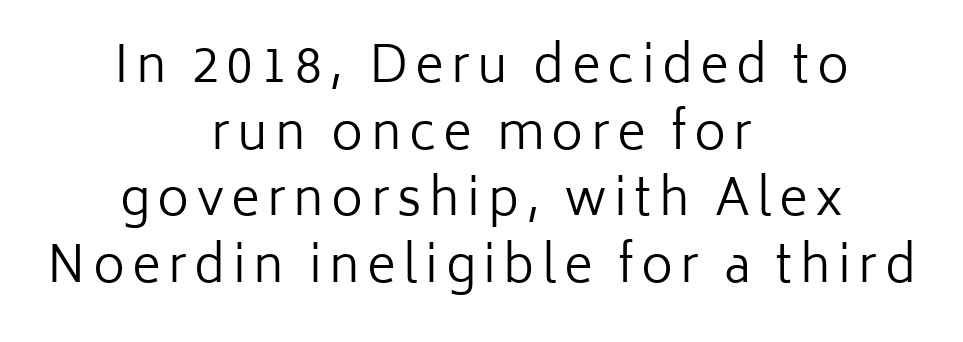
Q: Is the text bold? A: No.
Q: Is the text italic (slanted)? A: No, it is upright.
Q: Is the typeface a serif or a sans-serif typeface? A: Sans-serif.
Q: Is the text underlined? A: No.
Q: How is the paragraph aligned? A: Centered.
Q: Is the spacing between lines tight, normal or loose? A: Normal.
Q: Width (condensed, normal, or wide)? A: Normal.
Q: Stroke contrast? A: Low.
Q: x-height? A: Medium.
Q: Monospaced? A: No.
